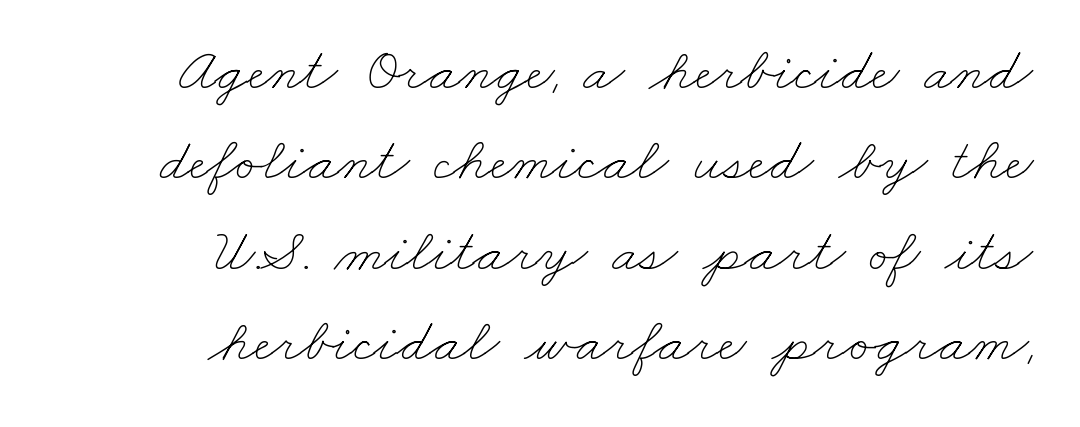
Lines of text with bare space underneath. The passage shown has conventional tracking throughout. Stroke thickness stays within the range of a standard reading face or lighter. These lines stack with their right ends in a neat column. Rows of type keep a routine distance in the vertical direction. Note the varied advance widths — an 'i' is clearly narrower than an 'm'.
